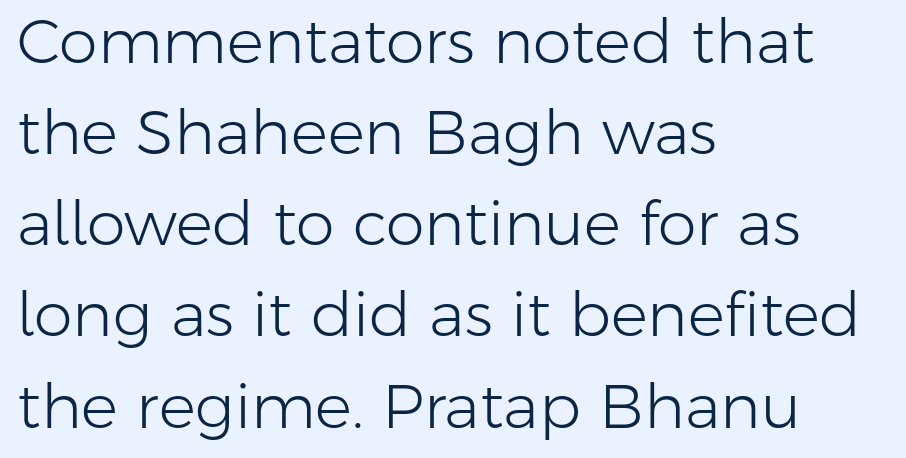
{"serif": "no", "italic": "no", "bold": "no", "weight": "light", "width": "normal", "stroke_contrast": "low", "x_height": "medium", "monospaced": "no", "underline": "no", "align": "left", "line_spacing": "normal", "line_spacing_ratio": 1.47, "letter_spacing": "normal", "letter_spacing_em": 0.0, "glyph_px": 62}
